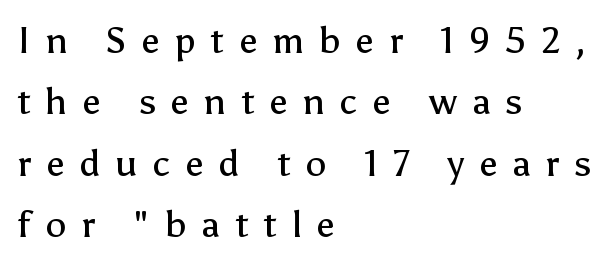
The image shows 37 px regular-weight sans-serif type, upright; set left-aligned, normal line spacing (1.66x), unusually wide letter spacing (+0.4 em), not underlined; low stroke contrast and a medium x-height.
